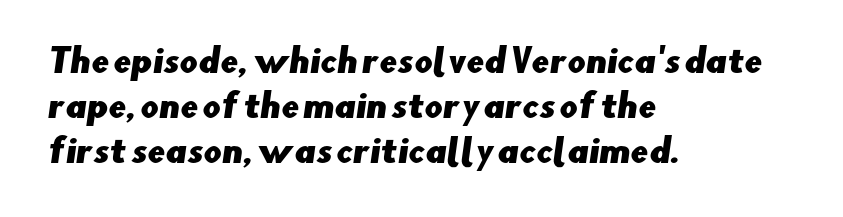
{"serif": "no", "width": "normal", "stroke_contrast": "low", "x_height": "small", "monospaced": "no", "underline": "no", "align": "left", "line_spacing": "normal", "line_spacing_ratio": 1.4, "letter_spacing": "normal", "letter_spacing_em": 0.0, "glyph_px": 32}
